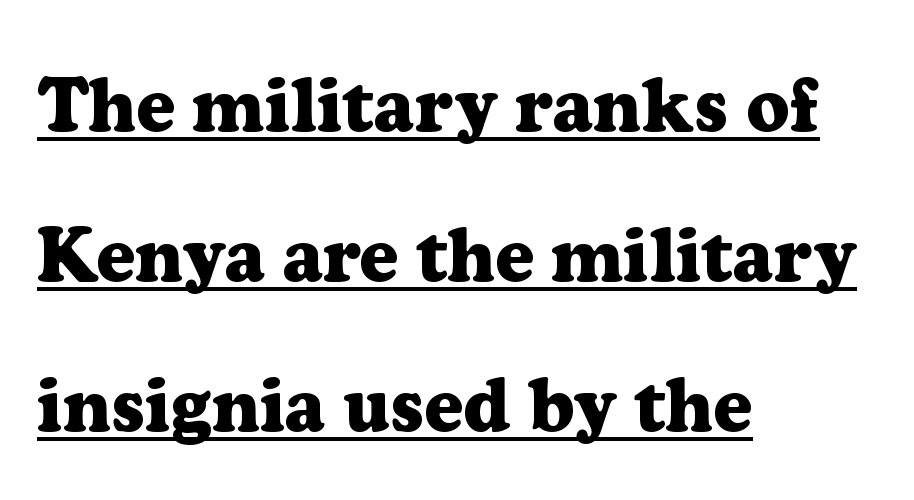
The image shows 75 px heavy serif type, upright; set left-aligned, loose line spacing (2.0x), normal letter spacing, underlined; low stroke contrast and a medium x-height.
